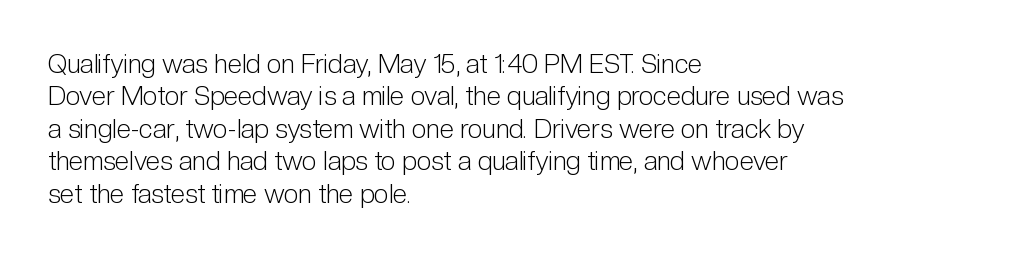
Line spacing here is normal. Nobody touched the tracking dial on this one. Quick note: underline off. Designer's note — italics off, roman on. The lines are quadded left.
